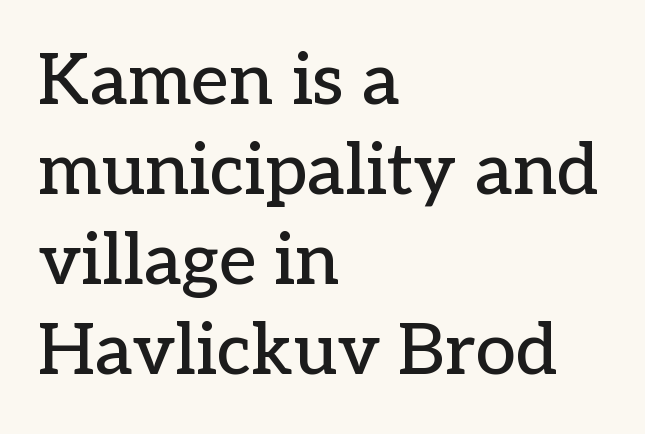
Classification — serif. What's the leading like? Ordinary, nothing unusual. A clean baseline with only descenders dipping below it. Reading down the block, your eye returns to a fixed left position each line. If you drew a line through each stem, it would be perfectly vertical.
